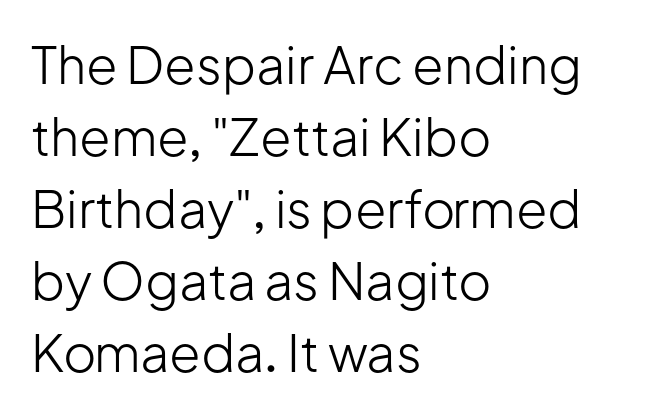
{"serif": "no", "italic": "no", "bold": "no", "weight": "light", "width": "normal", "stroke_contrast": "low", "x_height": "medium", "monospaced": "no", "underline": "no", "align": "left", "line_spacing": "normal", "line_spacing_ratio": 1.41, "letter_spacing": "normal", "letter_spacing_em": 0.0, "glyph_px": 51}
